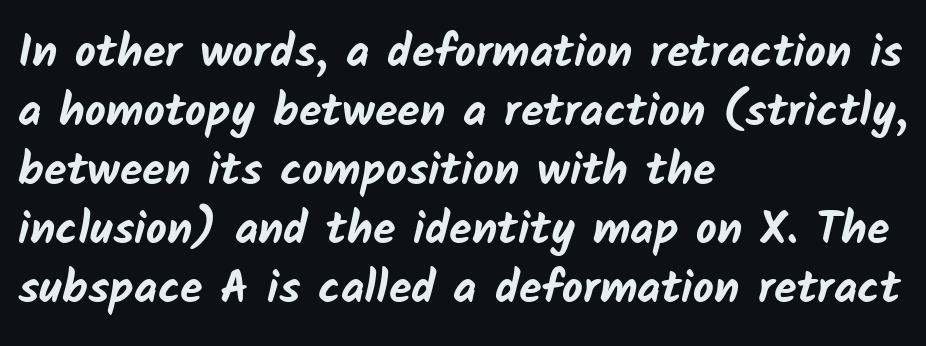
This sample uses plain, unmodified letter spacing. You can tell from the bare stems that sans-serif type was used. Leading matches the norm, producing a regular column. A student would call this left alignment; a typographer would say flush left, rag right. These words are printed bold, with thick strokes throughout.
